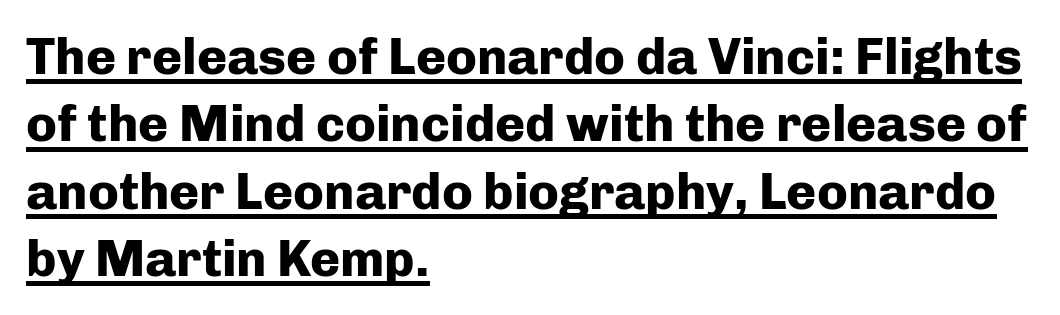
Q: Is the text bold? A: Yes.
Q: Is the text italic (slanted)? A: No, it is upright.
Q: Is the typeface a serif or a sans-serif typeface? A: Sans-serif.
Q: Is the text underlined? A: Yes.
Q: How is the paragraph aligned? A: Left-aligned.
Q: Is the spacing between letters normal or unusually wide? A: Normal.
Q: Is the spacing between lines tight, normal or loose? A: Normal.
Q: Width (condensed, normal, or wide)? A: Normal.
Q: Stroke contrast? A: Low.
Q: x-height? A: Medium.
Q: Monospaced? A: No.
